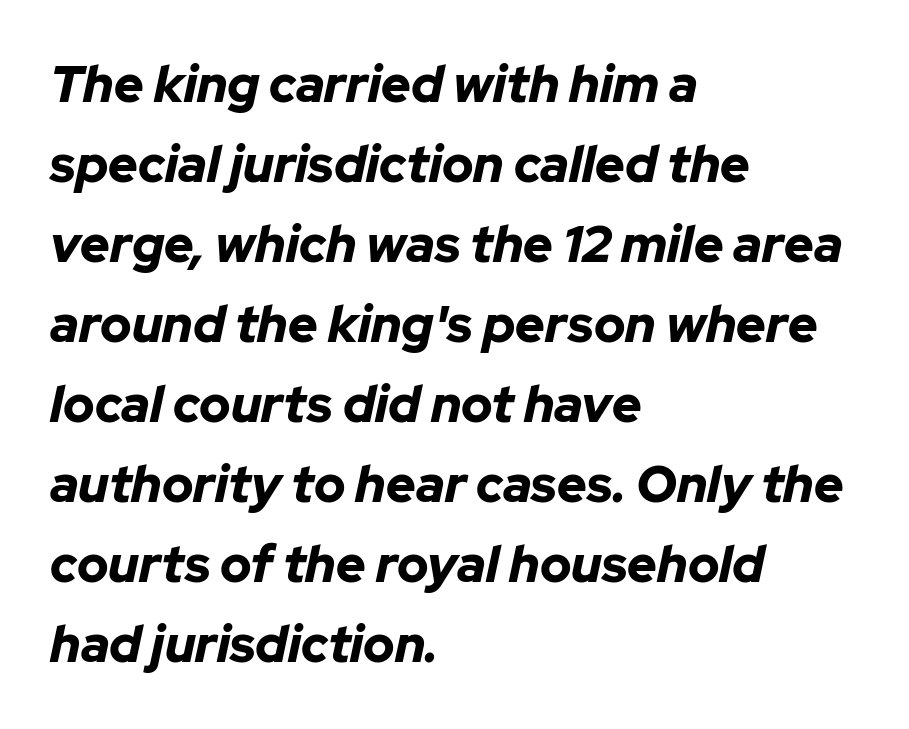
{"italic": "yes", "lean": "right", "slant_degrees": 12, "bold": "yes", "weight": "bold", "width": "normal", "stroke_contrast": "low", "x_height": "medium", "monospaced": "no", "underline": "no", "align": "left", "line_spacing": "normal", "line_spacing_ratio": 1.57, "letter_spacing": "normal", "letter_spacing_em": 0.0, "glyph_px": 51}
